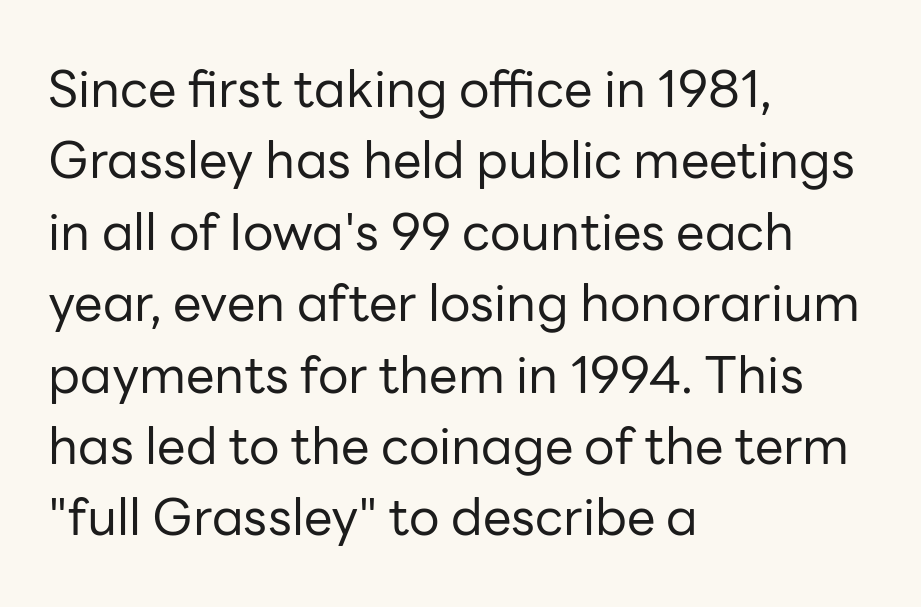
Q: Is the text bold? A: No.
Q: Is the text italic (slanted)? A: No, it is upright.
Q: Is the typeface a serif or a sans-serif typeface? A: Sans-serif.
Q: Is the text underlined? A: No.
Q: How is the paragraph aligned? A: Left-aligned.
Q: Is the spacing between letters normal or unusually wide? A: Normal.
Q: Is the spacing between lines tight, normal or loose? A: Normal.
Q: Width (condensed, normal, or wide)? A: Normal.
Q: Stroke contrast? A: Low.
Q: x-height? A: Medium.
Q: Monospaced? A: No.
